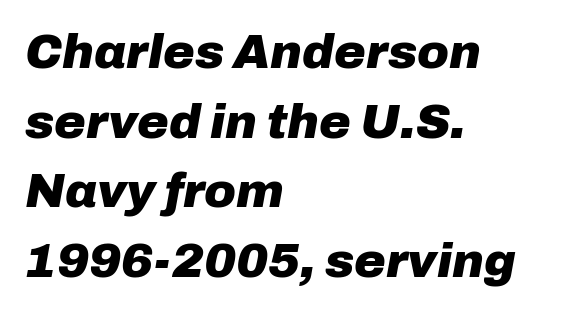
The image shows 48 px heavy type, italic (leaning right); set left-aligned, normal line spacing (1.45x), normal letter spacing, not underlined; low stroke contrast and a medium x-height.
